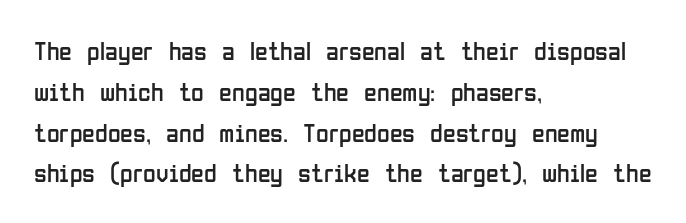
The image shows 26 px text type, upright; set left-aligned, normal line spacing (1.57x), normal letter spacing, not underlined.
